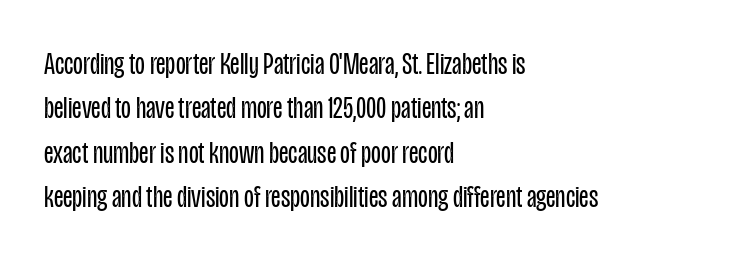
The image shows 32 px regular-weight, condensed sans-serif type, upright; set left-aligned, normal line spacing (1.39x), normal letter spacing, not underlined; low stroke contrast and a large x-height.
